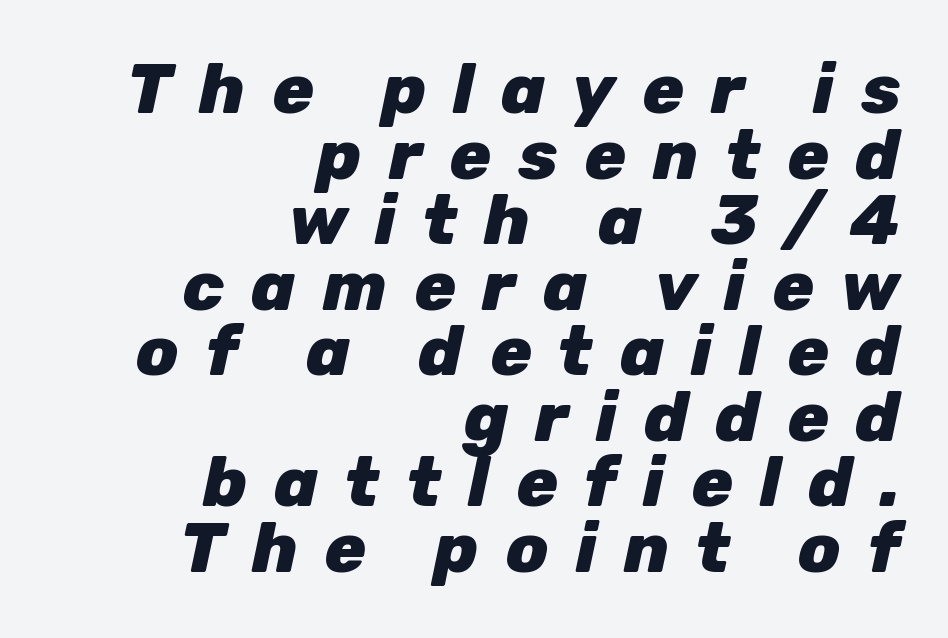
Q: Is the text bold? A: Yes.
Q: Is the text italic (slanted)? A: Yes, it leans right by about 12 degrees.
Q: Is the text underlined? A: No.
Q: How is the paragraph aligned? A: Right-aligned.
Q: Is the spacing between letters normal or unusually wide? A: Unusually wide.
Q: Is the spacing between lines tight, normal or loose? A: Tight.
Q: Width (condensed, normal, or wide)? A: Normal.
Q: Stroke contrast? A: Low.
Q: x-height? A: Medium.
Q: Monospaced? A: No.
